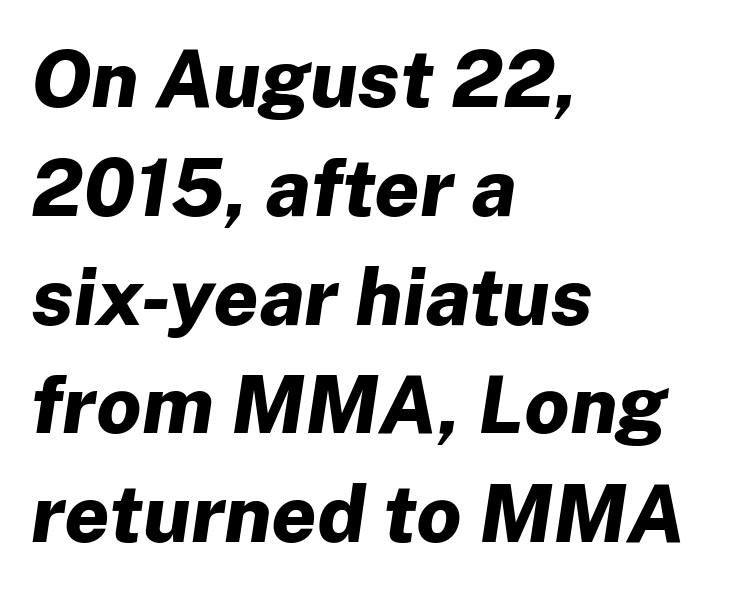
{"italic": "yes", "lean": "right", "slant_degrees": 8, "bold": "yes", "weight": "bold", "width": "normal", "stroke_contrast": "low", "x_height": "medium", "monospaced": "no", "underline": "no", "align": "left", "line_spacing": "normal", "line_spacing_ratio": 1.36, "letter_spacing": "normal", "letter_spacing_em": 0.0, "glyph_px": 80}
